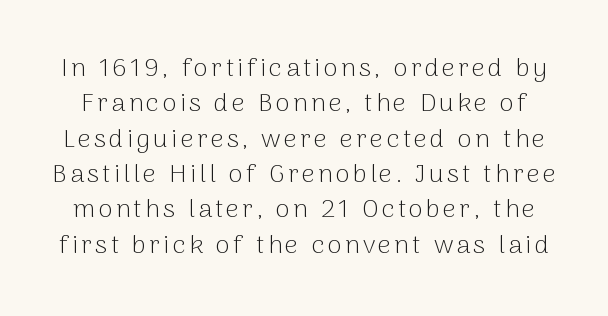
Q: Is the text bold? A: No.
Q: Is the text italic (slanted)? A: No, it is upright.
Q: Is the text underlined? A: No.
Q: Is the spacing between lines tight, normal or loose? A: Normal.
